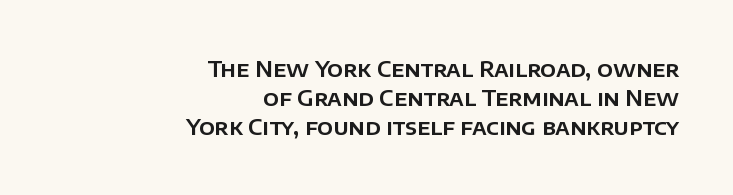
This block has exactly the height ordinary leading produces. Posture: upright roman. Is the letter spacing exaggerated? No — it looks like the ordinary default. Any mark beneath the type? The region is blank. The rag falls on the left side of this text block.
